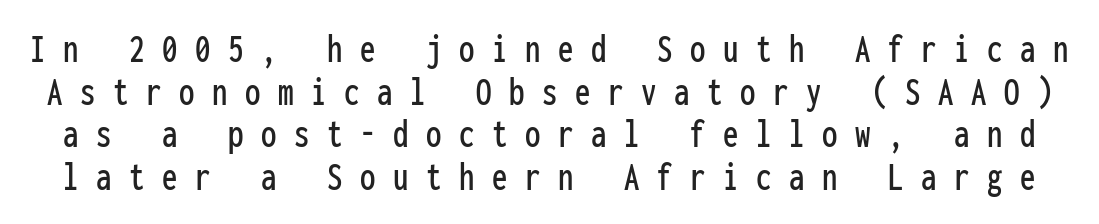
Q: Is the text italic (slanted)? A: No, it is upright.
Q: Is the typeface a serif or a sans-serif typeface? A: Sans-serif.
Q: Is the text underlined? A: No.
Q: Is the spacing between letters normal or unusually wide? A: Unusually wide.
Q: Is the spacing between lines tight, normal or loose? A: Tight.
Q: Width (condensed, normal, or wide)? A: Condensed.
Q: Stroke contrast? A: Low.
Q: x-height? A: Medium.
Q: Monospaced? A: Yes.
